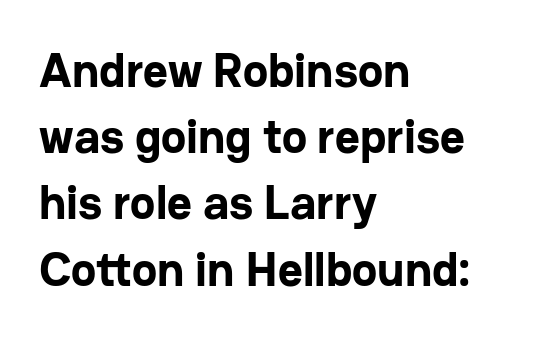
The image shows 48 px bold sans-serif type, upright; set left-aligned, normal line spacing (1.38x), normal letter spacing, not underlined; low stroke contrast and a medium x-height.
